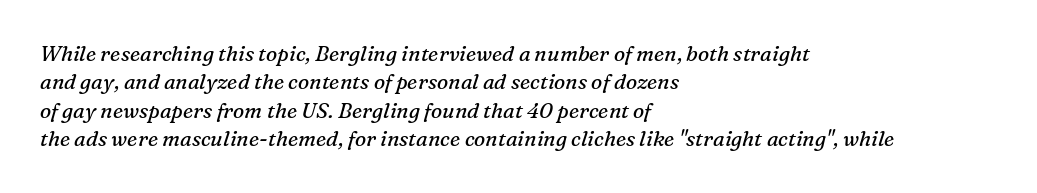
{"italic": "yes", "lean": "right", "slant_degrees": 16, "bold": "no", "underline": "no", "align": "left", "line_spacing": "normal", "line_spacing_ratio": 1.35, "letter_spacing": "normal", "letter_spacing_em": 0.0, "glyph_px": 21}
